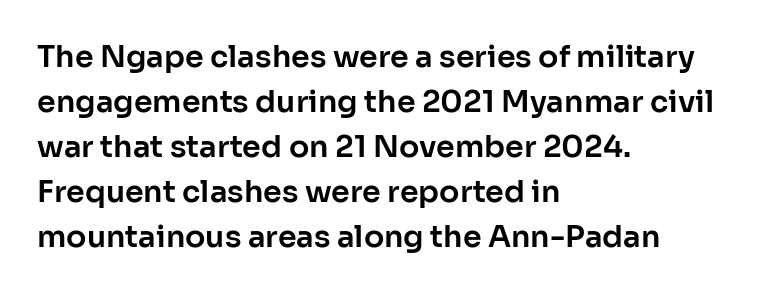
Q: Is the text italic (slanted)? A: No, it is upright.
Q: Is the typeface a serif or a sans-serif typeface? A: Sans-serif.
Q: Is the text underlined? A: No.
Q: How is the paragraph aligned? A: Left-aligned.
Q: Is the spacing between letters normal or unusually wide? A: Normal.
Q: Is the spacing between lines tight, normal or loose? A: Normal.
Q: Width (condensed, normal, or wide)? A: Normal.
Q: Stroke contrast? A: Low.
Q: x-height? A: Medium.
Q: Monospaced? A: No.
